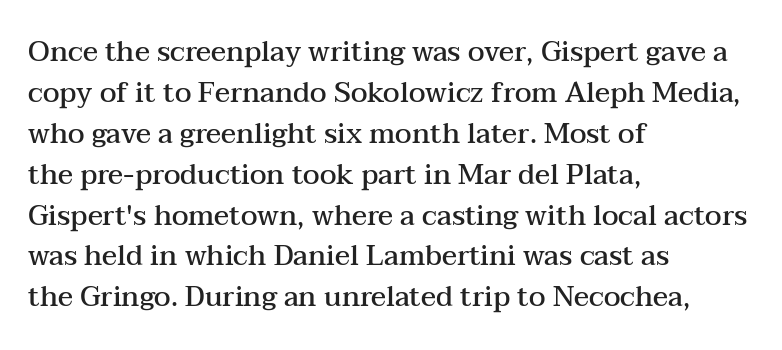
{"serif": "yes", "italic": "no", "bold": "semi", "weight": "semibold", "width": "wide", "stroke_contrast": "medium", "x_height": "medium", "monospaced": "no", "underline": "no", "align": "left", "line_spacing": "normal", "line_spacing_ratio": 1.46, "letter_spacing": "normal", "letter_spacing_em": 0.0, "glyph_px": 28}
